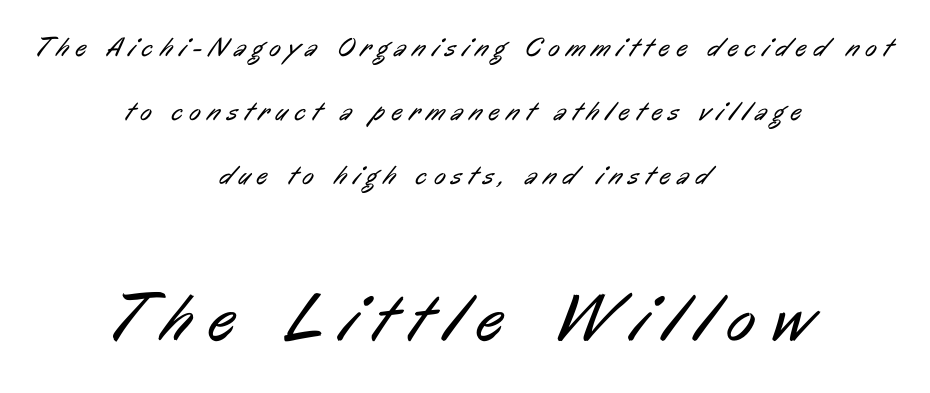
Q: Is the text bold? A: No.
Q: Is the typeface a serif or a sans-serif typeface? A: Sans-serif.
Q: Is the text underlined? A: No.
Q: How is the paragraph aligned? A: Centered.
Q: Is the spacing between letters normal or unusually wide? A: Unusually wide.
Q: Is the spacing between lines tight, normal or loose? A: Loose.
Q: Which block of text is set in a larger size, the first (top) or the second (bottom)? A: The second (bottom) one.
Q: Width (condensed, normal, or wide)? A: Condensed.
Q: Stroke contrast? A: Low.
Q: x-height? A: Medium.
Q: Monospaced? A: No.
